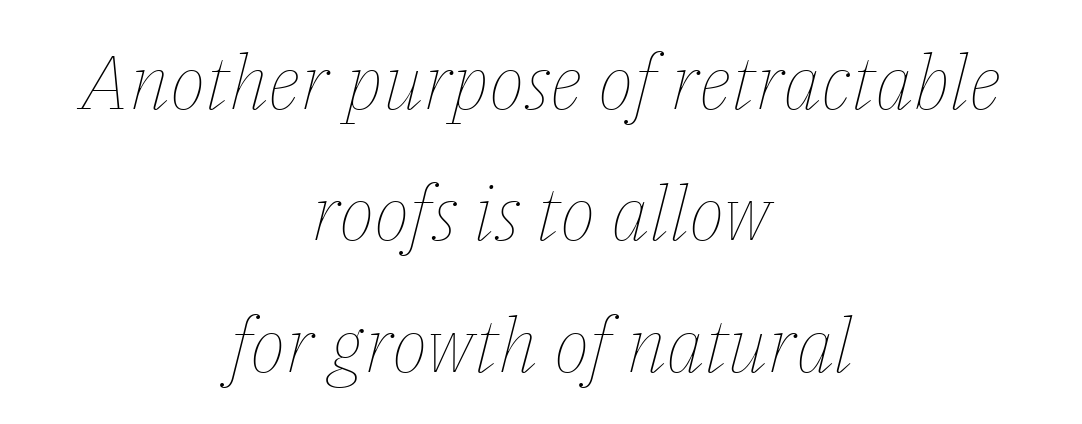
{"italic": "yes", "lean": "right", "slant_degrees": 14, "bold": "no", "weight": "thin", "width": "normal", "stroke_contrast": "low", "x_height": "medium", "monospaced": "no", "underline": "no", "align": "center", "line_spacing_ratio": 1.73, "letter_spacing": "normal", "letter_spacing_em": 0.0, "glyph_px": 76}
